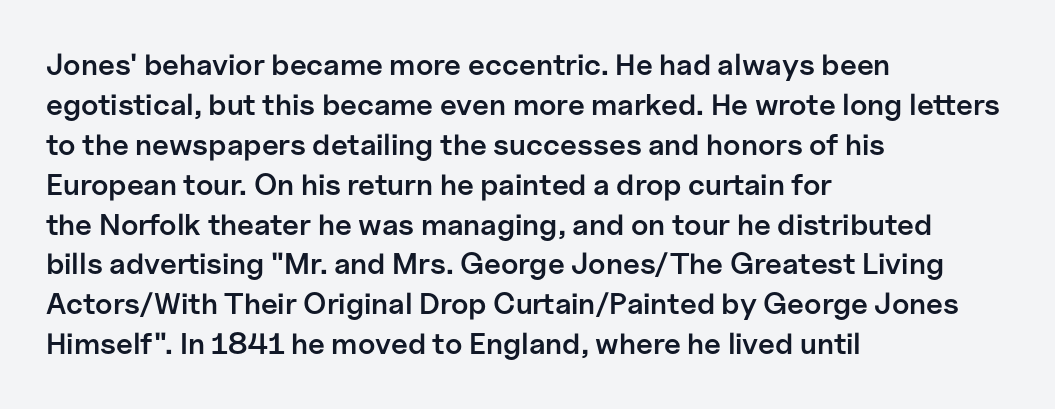
The image shows 30 px semibold sans-serif type, upright; set left-aligned, normal line spacing (1.33x), normal letter spacing, not underlined; low stroke contrast and a medium x-height.
